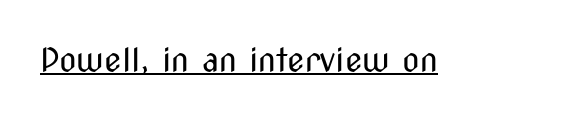
The image shows 32 px regular-weight, condensed sans-serif type, upright; set normal letter spacing, underlined; medium stroke contrast and a medium x-height.
